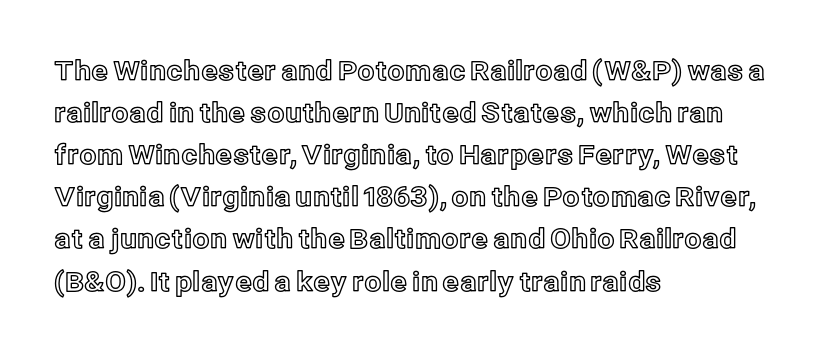
Quick note: underline off. The typesetter chose a ragged-right arrangement here. Posture: straight, roman, zero tilt. Leading: standard. Words appear dense and cohesive because spacing is normal.
